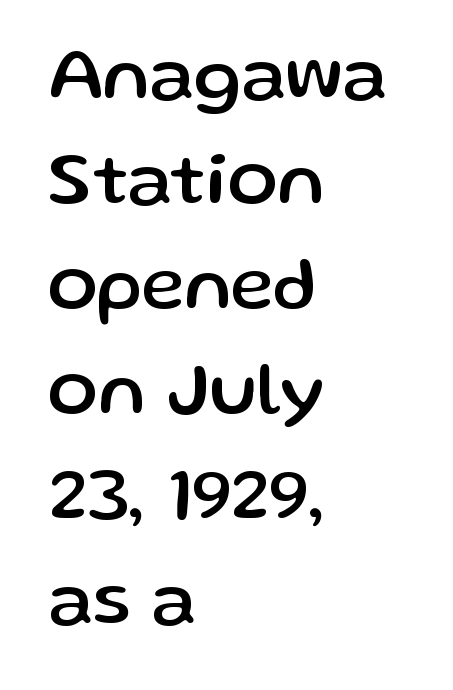
Note: no serifs on the glyphs. The letters stand upright; this is a roman face. In terms of letterspacing, this is plain default setting. Leftover space on each line is placed entirely after the last word. No word sits above an underline.
